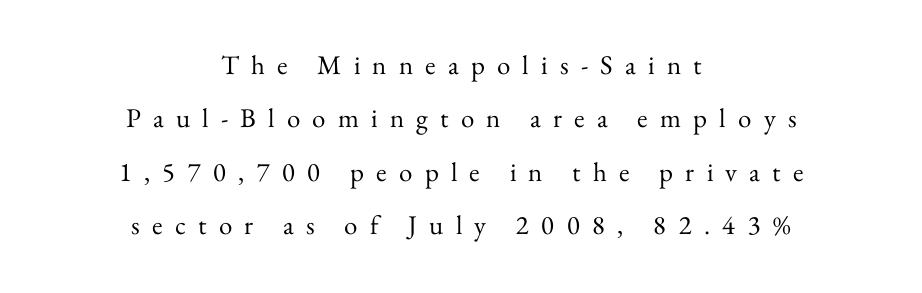
Q: Is the text bold? A: No.
Q: Is the text italic (slanted)? A: No, it is upright.
Q: Is the text underlined? A: No.
Q: How is the paragraph aligned? A: Centered.
Q: Is the spacing between letters normal or unusually wide? A: Unusually wide.
Q: Is the spacing between lines tight, normal or loose? A: Loose.
